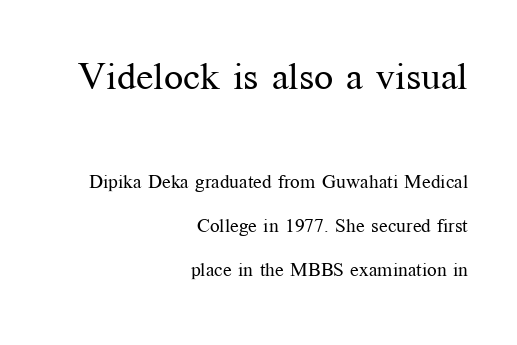
The image shows 38 px regular-weight serif type, upright; set right-aligned, loose line spacing (2.32x), normal letter spacing, not underlined; the first (top) block is 2.0x larger; medium stroke contrast and a medium x-height.
